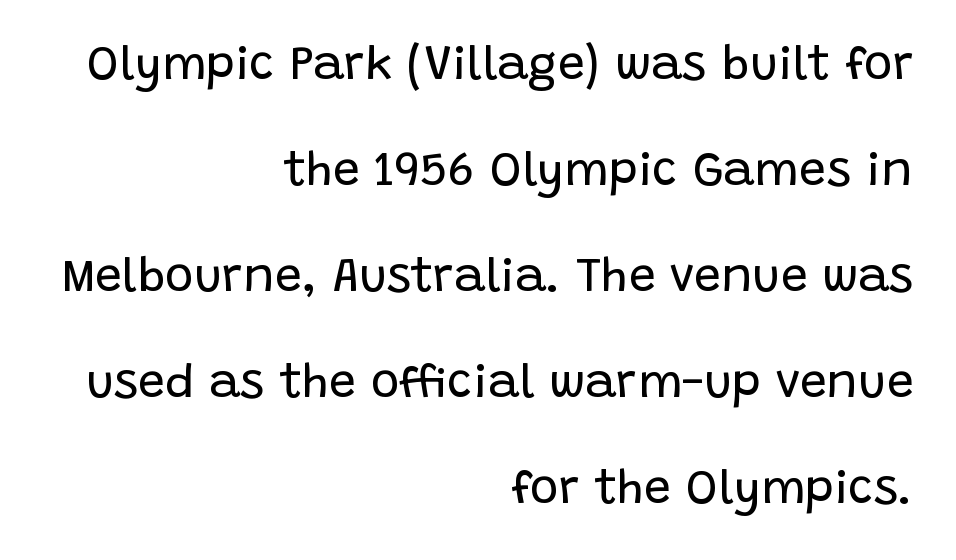
{"serif": "no", "italic": "no", "bold": "no", "weight": "regular", "width": "normal", "stroke_contrast": "low", "x_height": "large", "monospaced": "no", "underline": "no", "align": "right", "line_spacing": "loose", "line_spacing_ratio": 2.21, "letter_spacing": "normal", "letter_spacing_em": 0.0, "glyph_px": 48}
